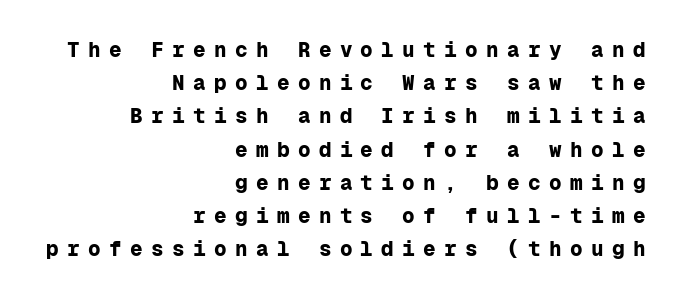
Compared with a flush-left layout, this one pins lines to the opposite, right side. Each row of text sits above clean, open space. Heavy, bold letterforms. Reading down the column, the eye jumps a familiar distance to each next line. The passage shown has open, widely tracked lettering throughout. If you drew a line through each stem, it would be perfectly vertical.
